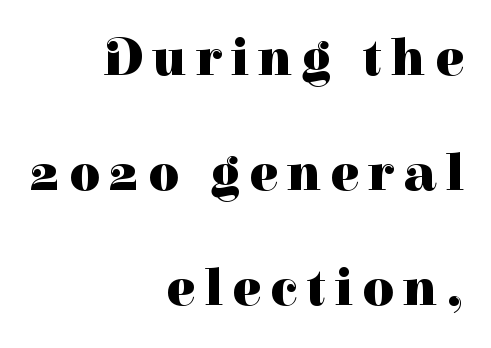
The image shows 54 px heavy serif type, upright; set right-aligned, loose line spacing (2.13x), not underlined; high stroke contrast and a medium x-height.
